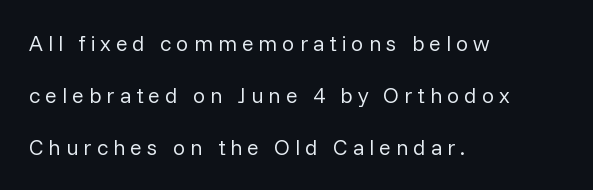
The image shows 22 px text type, upright; set left-aligned, loose line spacing (2.36x), unusually wide letter spacing (+0.22 em), not underlined.
